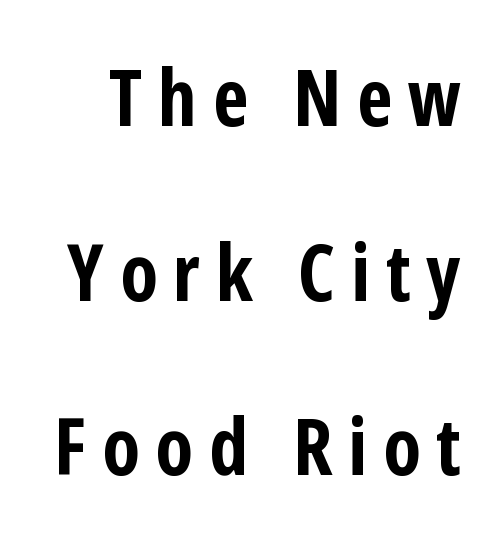
Q: Is the text bold? A: Yes.
Q: Is the text italic (slanted)? A: No, it is upright.
Q: Is the typeface a serif or a sans-serif typeface? A: Sans-serif.
Q: Is the text underlined? A: No.
Q: Is the spacing between letters normal or unusually wide? A: Unusually wide.
Q: Is the spacing between lines tight, normal or loose? A: Loose.
Q: Width (condensed, normal, or wide)? A: Condensed.
Q: Stroke contrast? A: Low.
Q: x-height? A: Medium.
Q: Monospaced? A: No.
